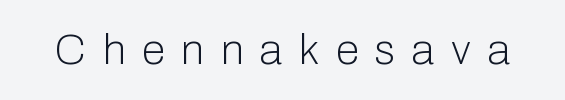
Inter-character spacing is expanded well beyond the font's built-in metrics. Only glyphs here, with clear space below each row. Heaviness? Minimal to ordinary, like unemphasized prose. The passage shown is typed in a proportional face where columns would drift. No feet cap the strokes, marking this as sans-serif type.
